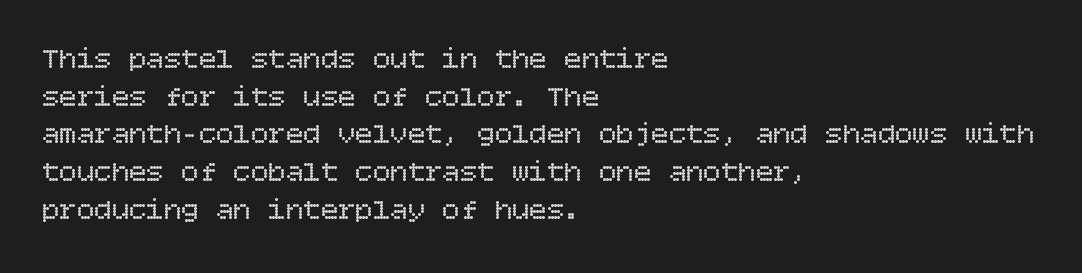
The image shows 29 px regular-weight type, upright; set left-aligned, normal line spacing (1.3x), normal letter spacing, not underlined; low stroke contrast and a large x-height.
